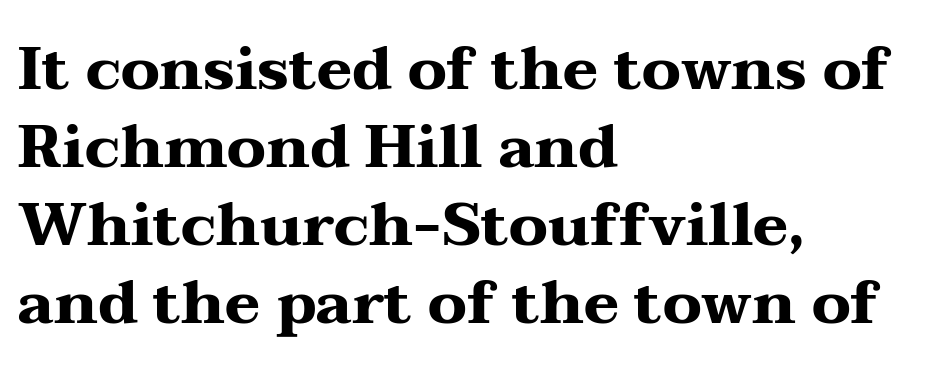
The image shows 60 px heavy, wide serif type, upright; set left-aligned, normal line spacing (1.3x), normal letter spacing, not underlined; medium stroke contrast and a medium x-height.
